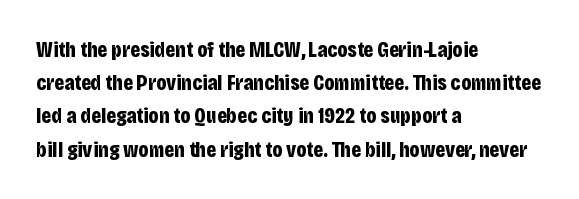
Q: Is the text bold? A: Yes.
Q: Is the text italic (slanted)? A: No, it is upright.
Q: Is the text underlined? A: No.
Q: How is the paragraph aligned? A: Left-aligned.
Q: Is the spacing between letters normal or unusually wide? A: Normal.
Q: Is the spacing between lines tight, normal or loose? A: Normal.
